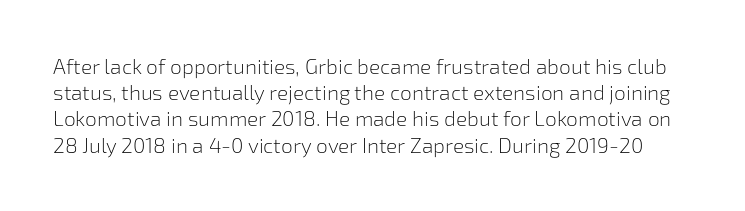
This reads as an unemphasized weight, regular at the heaviest. The letterforms sit shoulder to shoulder at normal distance. The string is rendered with underlining switched off. This sample uses an upright cut, with every glyph sitting square on the baseline. Reading down the column, the eye jumps a familiar distance to each next line.
